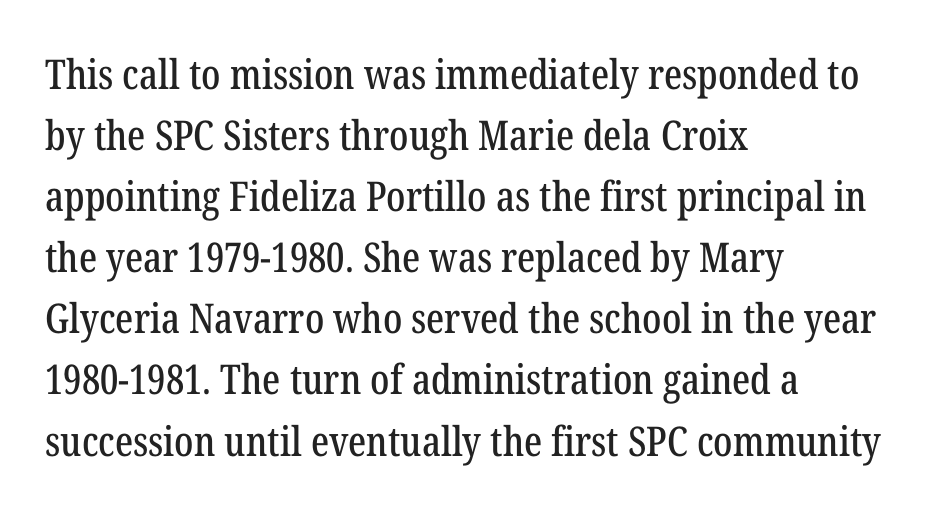
These lines are set flush left with a ragged right edge. These lines keep a tight, regular rhythm from letter to letter. Horizontal bands of white between lines are of average thickness. When letters stand straight like this, we call the style roman or upright. The face used here is proportionally spaced, like ordinary book or web type. The space directly below the letters is spotless.
